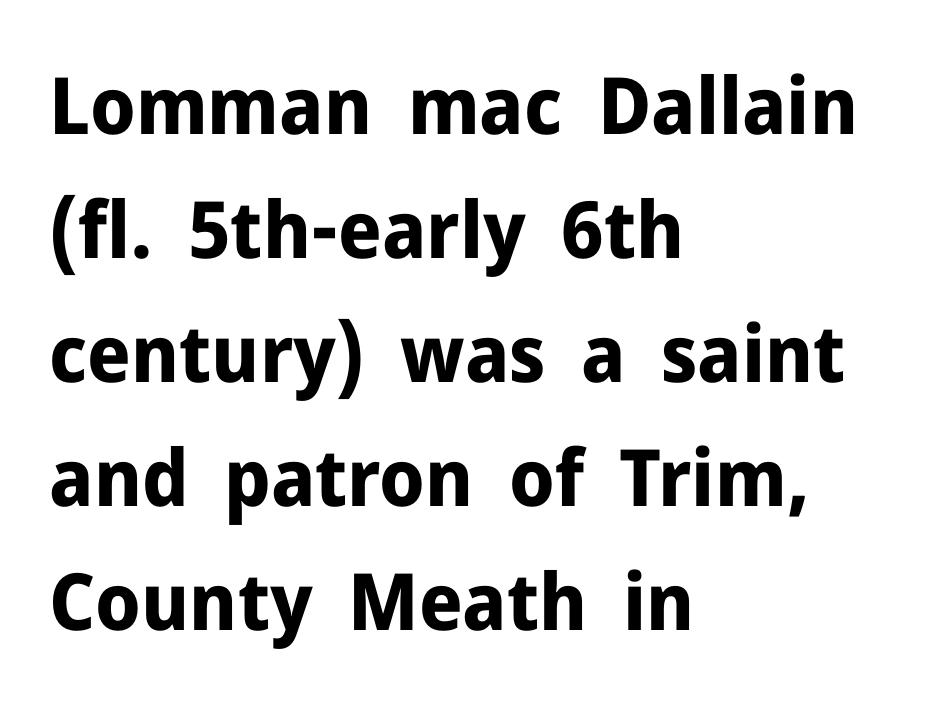
Q: Is the text bold? A: Yes.
Q: Is the text italic (slanted)? A: No, it is upright.
Q: Is the typeface a serif or a sans-serif typeface? A: Sans-serif.
Q: Is the text underlined? A: No.
Q: How is the paragraph aligned? A: Left-aligned.
Q: Is the spacing between letters normal or unusually wide? A: Normal.
Q: Is the spacing between lines tight, normal or loose? A: Normal.
Q: Width (condensed, normal, or wide)? A: Normal.
Q: Stroke contrast? A: Low.
Q: x-height? A: Medium.
Q: Monospaced? A: No.
